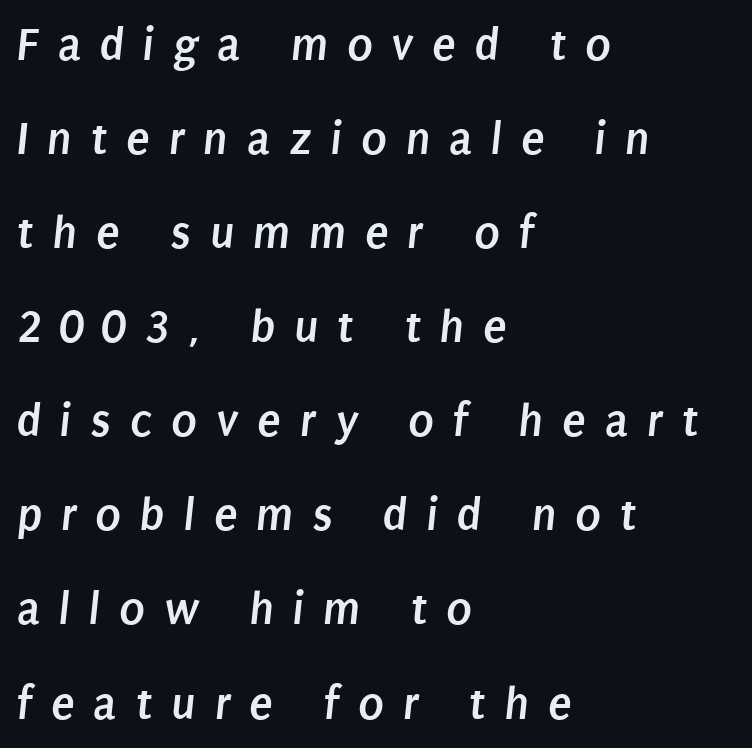
{"serif": "no", "bold": "yes", "weight": "semibold", "width": "condensed", "stroke_contrast": "low", "x_height": "large", "monospaced": "no", "underline": "no", "align": "left", "line_spacing": "loose", "line_spacing_ratio": 1.96, "letter_spacing": "wide", "letter_spacing_em": 0.39, "glyph_px": 48}
